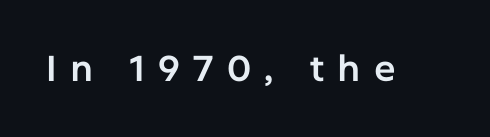
Q: Is the text italic (slanted)? A: No, it is upright.
Q: Is the typeface a serif or a sans-serif typeface? A: Sans-serif.
Q: Is the text underlined? A: No.
Q: Is the spacing between letters normal or unusually wide? A: Unusually wide.
Q: Width (condensed, normal, or wide)? A: Normal.
Q: Stroke contrast? A: Low.
Q: x-height? A: Medium.
Q: Monospaced? A: No.
